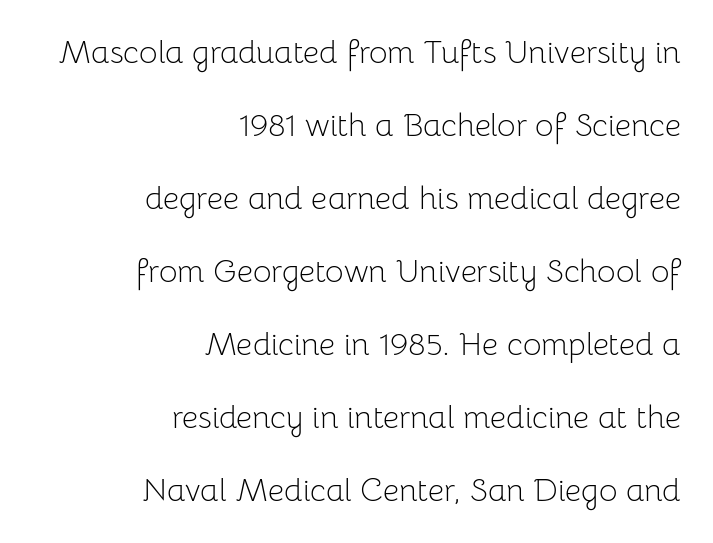
{"serif": "no", "italic": "no", "bold": "no", "weight": "light", "width": "normal", "stroke_contrast": "low", "x_height": "medium", "monospaced": "no", "underline": "no", "align": "right", "line_spacing": "loose", "line_spacing_ratio": 2.28, "letter_spacing": "normal", "letter_spacing_em": 0.0, "glyph_px": 32}
